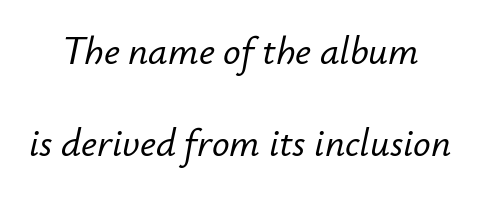
{"italic": "yes", "lean": "right", "slant_degrees": 12, "width": "normal", "stroke_contrast": "low", "x_height": "small", "monospaced": "no", "underline": "no", "line_spacing": "loose", "line_spacing_ratio": 2.36, "letter_spacing": "normal", "letter_spacing_em": 0.0, "glyph_px": 39}
